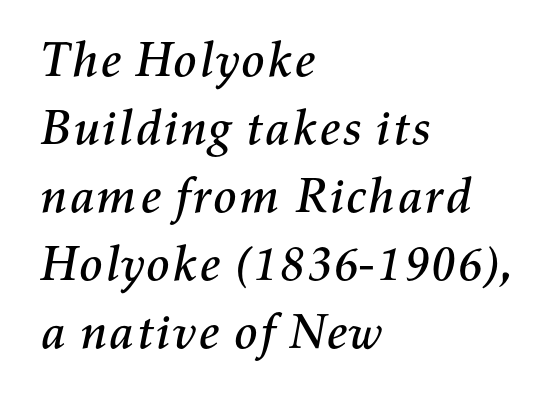
The image shows 49 px text type, italic (leaning right); set left-aligned, normal line spacing (1.39x), normal letter spacing, not underlined; medium stroke contrast and a medium x-height.
